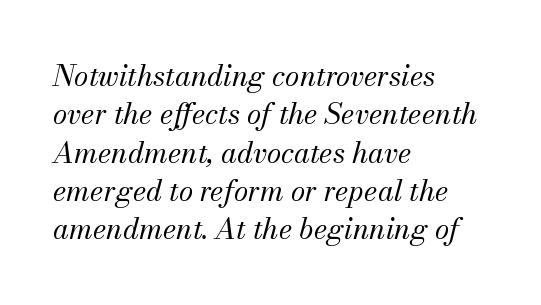
Q: Is the text bold? A: No.
Q: Is the text italic (slanted)? A: Yes, it leans right by about 13 degrees.
Q: Is the typeface a serif or a sans-serif typeface? A: Serif.
Q: Is the text underlined? A: No.
Q: How is the paragraph aligned? A: Left-aligned.
Q: Is the spacing between letters normal or unusually wide? A: Normal.
Q: Is the spacing between lines tight, normal or loose? A: Normal.
Q: Width (condensed, normal, or wide)? A: Normal.
Q: Stroke contrast? A: Medium.
Q: x-height? A: Small.
Q: Monospaced? A: No.
